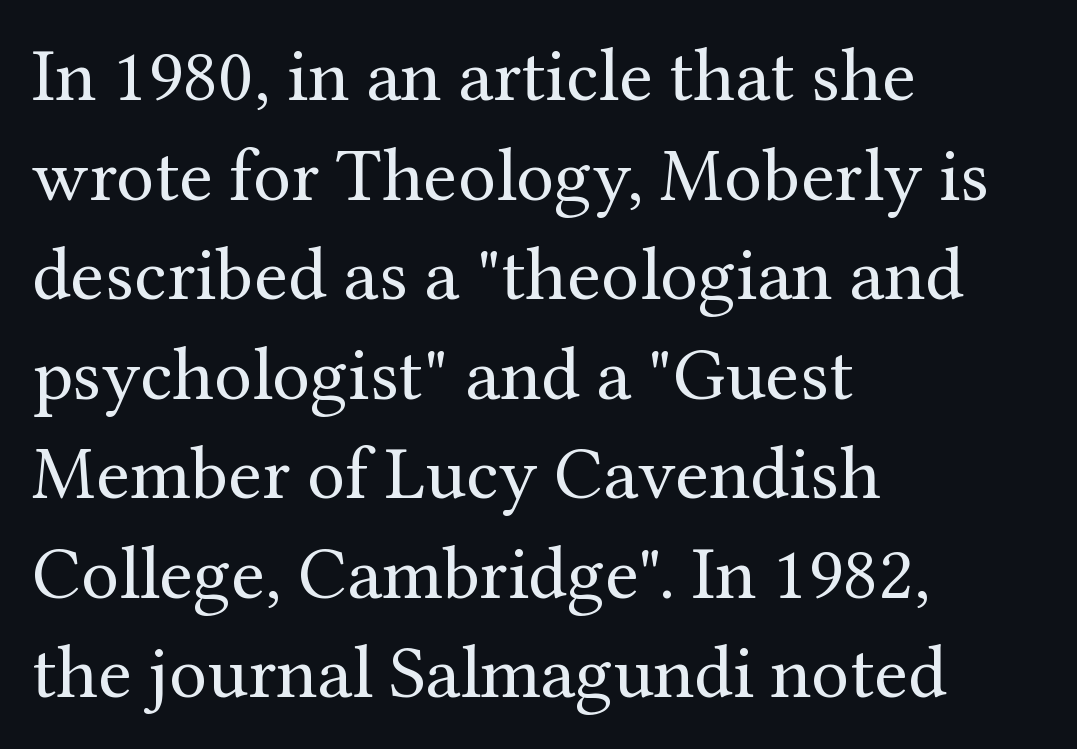
Q: Is the text bold? A: No.
Q: Is the text italic (slanted)? A: No, it is upright.
Q: Is the typeface a serif or a sans-serif typeface? A: Serif.
Q: Is the text underlined? A: No.
Q: How is the paragraph aligned? A: Left-aligned.
Q: Is the spacing between letters normal or unusually wide? A: Normal.
Q: Is the spacing between lines tight, normal or loose? A: Normal.
Q: Width (condensed, normal, or wide)? A: Normal.
Q: Stroke contrast? A: Medium.
Q: x-height? A: Medium.
Q: Monospaced? A: No.
